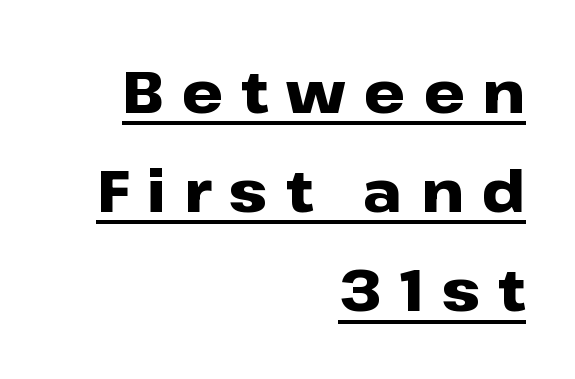
These characters rest on top of a visible drawn line. The horizontal fit of the characters is loose and conspicuously gappy. Does the type have serifs? No, each stem ends abruptly. Weight: bold. Where is the straight margin? On the right. It's the straight-up-and-down kind of type.
